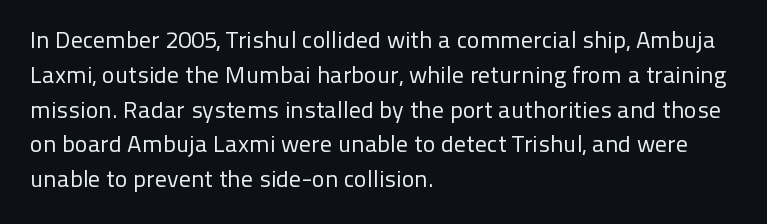
The image shows 24 px text type, upright; set left-aligned, normal line spacing (1.45x), normal letter spacing, not underlined.
